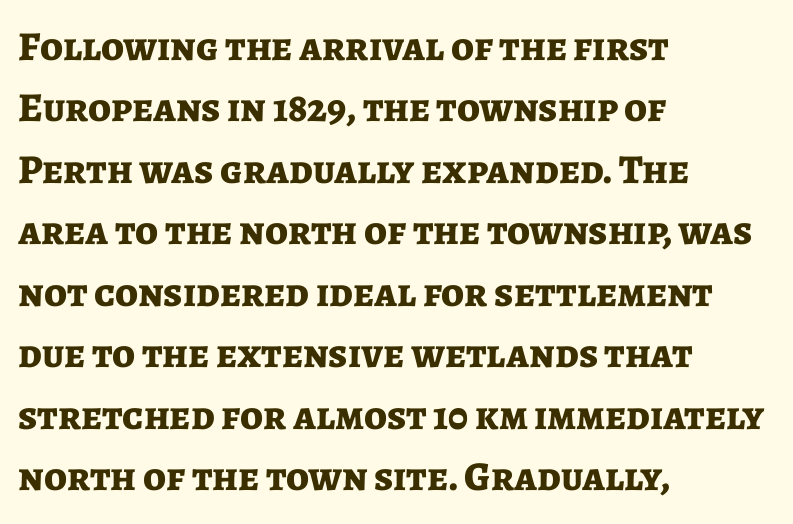
Q: Is the text bold? A: Yes.
Q: Is the text italic (slanted)? A: No, it is upright.
Q: Is the typeface a serif or a sans-serif typeface? A: Sans-serif.
Q: Is the text underlined? A: No.
Q: How is the paragraph aligned? A: Left-aligned.
Q: Is the spacing between letters normal or unusually wide? A: Normal.
Q: Is the spacing between lines tight, normal or loose? A: Normal.
Q: Width (condensed, normal, or wide)? A: Normal.
Q: Stroke contrast? A: Low.
Q: x-height? A: Medium.
Q: Monospaced? A: No.
